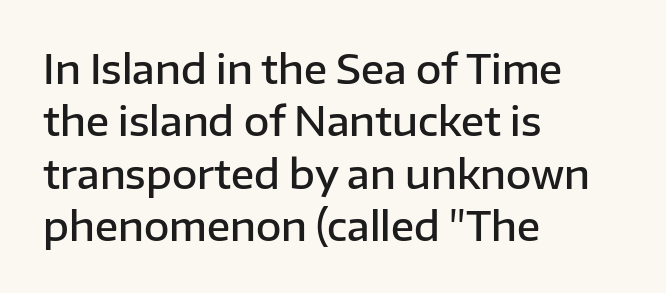
These lines carry some extra weight — a demibold, not a full bold. This sample has the flowing, uneven cadence of proportional lettering. Type without underlining. This is the regular roman posture of the typeface. Nothing sits at the stroke ends, so this counts as sans-serif.
